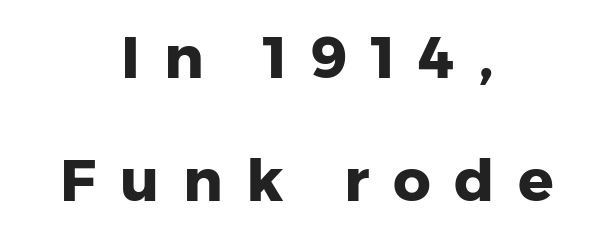
The image shows 59 px heavy sans-serif type, upright; set centered, loose line spacing (2.08x), unusually wide letter spacing (+0.4 em), not underlined; low stroke contrast and a medium x-height.
